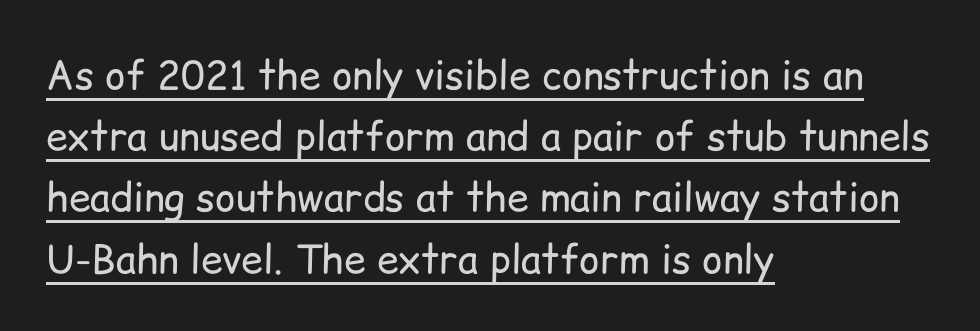
Q: Is the text bold? A: No.
Q: Is the text italic (slanted)? A: No, it is upright.
Q: Is the typeface a serif or a sans-serif typeface? A: Sans-serif.
Q: Is the text underlined? A: Yes.
Q: How is the paragraph aligned? A: Left-aligned.
Q: Is the spacing between letters normal or unusually wide? A: Normal.
Q: Is the spacing between lines tight, normal or loose? A: Normal.
Q: Width (condensed, normal, or wide)? A: Normal.
Q: Stroke contrast? A: Low.
Q: x-height? A: Medium.
Q: Monospaced? A: No.
